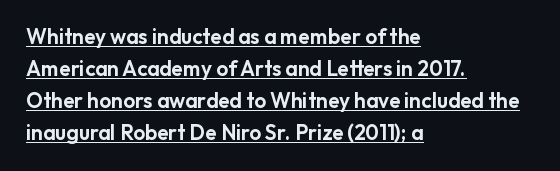
Normally led — the rows are evenly, conventionally spaced. Left-aligned paragraph, ragged on the right. This sample carries an underscore along the baseline area. Quick note: not italic, upright.
